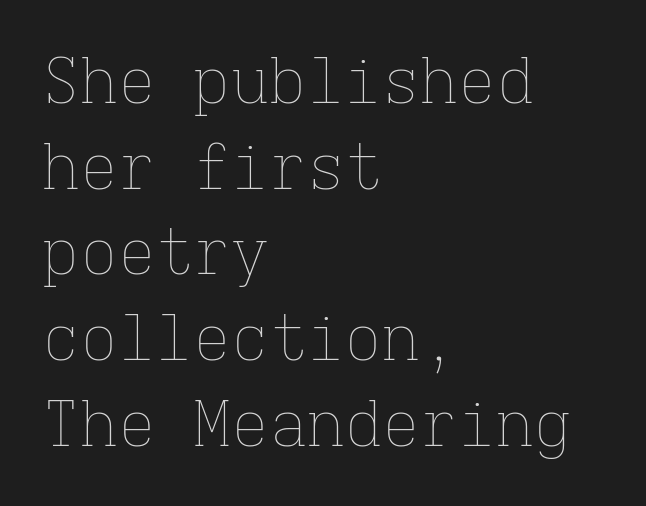
{"italic": "no", "bold": "no", "weight": "thin", "width": "normal", "stroke_contrast": "low", "x_height": "medium", "monospaced": "yes", "underline": "no", "align": "left", "line_spacing": "normal", "line_spacing_ratio": 1.36, "letter_spacing": "normal", "letter_spacing_em": 0.0, "glyph_px": 63}
